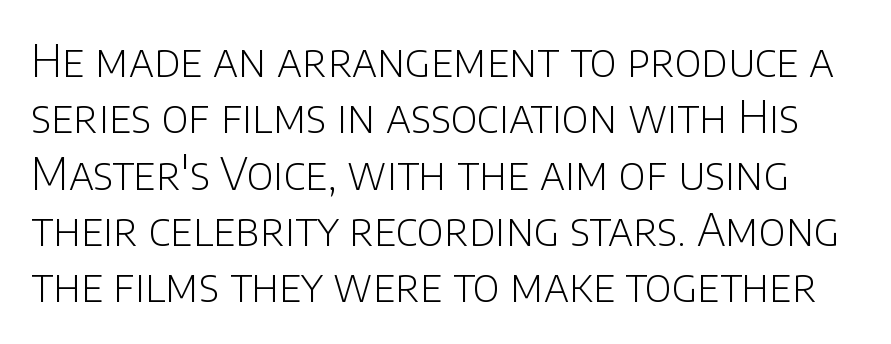
The image shows 44 px light sans-serif type, upright; set normal line spacing (1.28x), normal letter spacing, not underlined; low stroke contrast and a large x-height.
